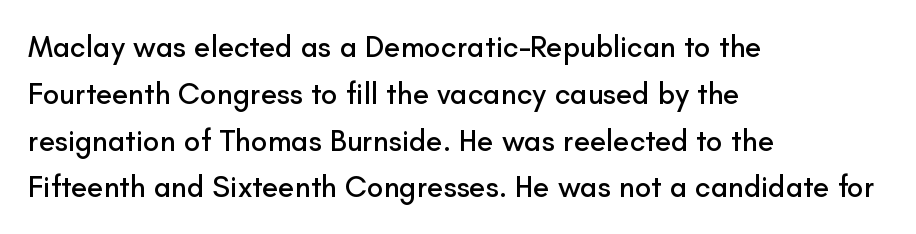
{"serif": "no", "italic": "no", "width": "normal", "stroke_contrast": "low", "x_height": "small", "monospaced": "no", "underline": "no", "align": "left", "line_spacing": "normal", "line_spacing_ratio": 1.56, "letter_spacing": "normal", "letter_spacing_em": 0.0, "glyph_px": 30}
